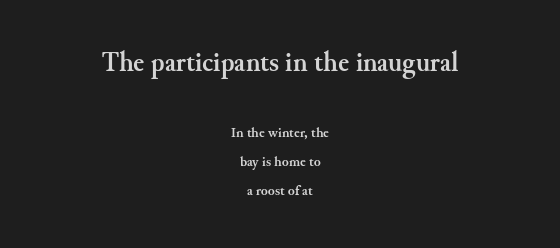
Q: Is the text bold? A: Yes.
Q: Is the text italic (slanted)? A: No, it is upright.
Q: Is the text underlined? A: No.
Q: How is the paragraph aligned? A: Centered.
Q: Is the spacing between letters normal or unusually wide? A: Normal.
Q: Is the spacing between lines tight, normal or loose? A: Loose.
Q: Which block of text is set in a larger size, the first (top) or the second (bottom)? A: The first (top) one.
